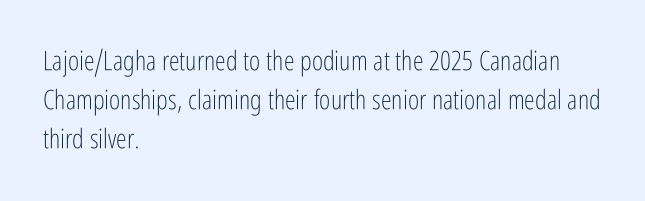
The image shows 27 px text type, upright; set left-aligned, normal line spacing (1.44x), normal letter spacing, not underlined.
